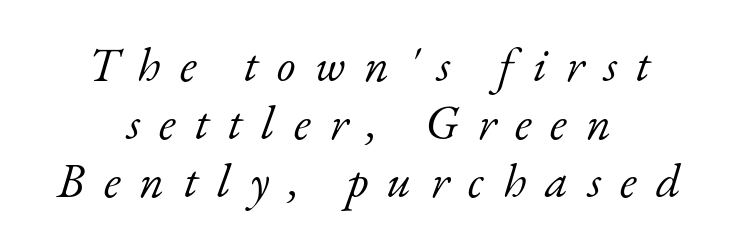
Q: Is the text bold? A: No.
Q: Is the text italic (slanted)? A: Yes, it leans right by about 17 degrees.
Q: Is the typeface a serif or a sans-serif typeface? A: Serif.
Q: Is the text underlined? A: No.
Q: How is the paragraph aligned? A: Centered.
Q: Is the spacing between letters normal or unusually wide? A: Unusually wide.
Q: Width (condensed, normal, or wide)? A: Normal.
Q: Stroke contrast? A: Low.
Q: x-height? A: Small.
Q: Monospaced? A: No.
